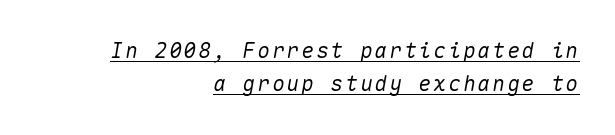
The image shows 21 px text type, italic (leaning right); set right-aligned, normal line spacing (1.58x), underlined.
